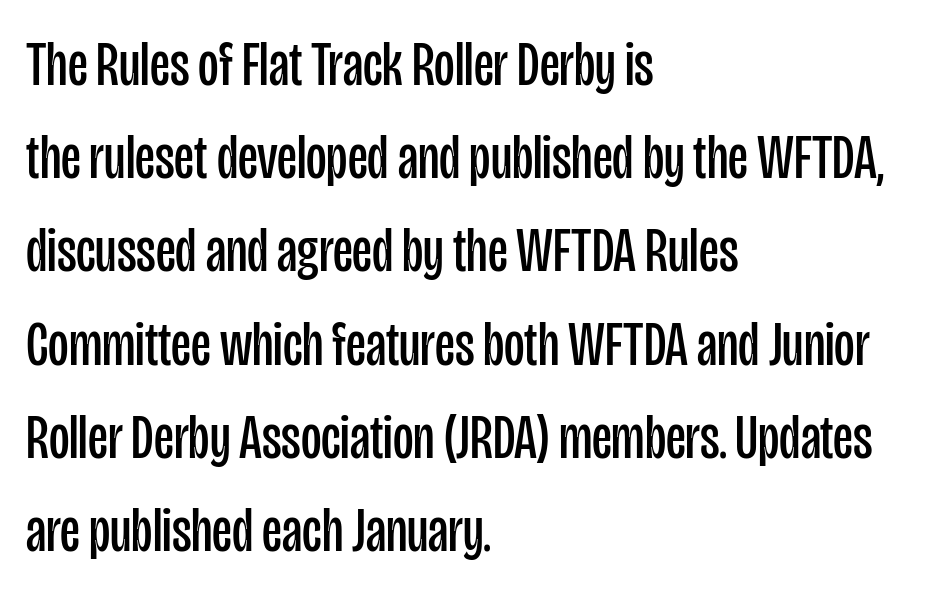
The area under the type is left untouched. Serifs: no, the terminals of the letterforms are clean. Between one letter and the next there's only the usual sliver of space. All the whitespace from short lines collects on the right.
